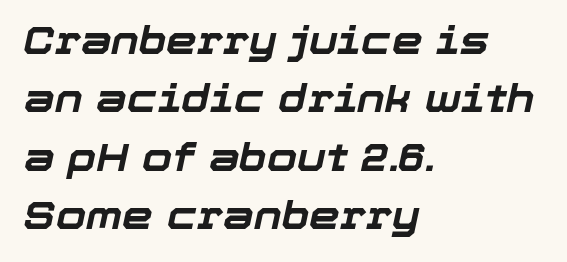
The image shows 39 px bold type, italic (leaning right); set left-aligned, normal line spacing (1.5x), normal letter spacing, not underlined; low stroke contrast and a medium x-height.
